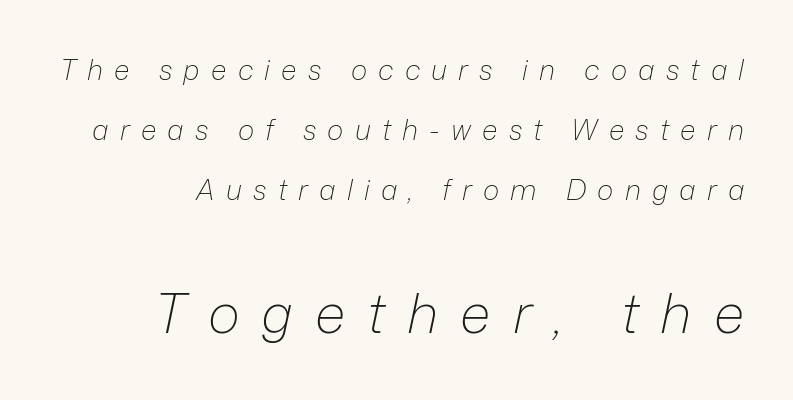
{"italic": "yes", "lean": "right", "slant_degrees": 12, "bold": "no", "weight": "light", "width": "normal", "stroke_contrast": "low", "x_height": "medium", "monospaced": "no", "underline": "no", "align": "right", "line_spacing": "loose", "line_spacing_ratio": 2.14, "letter_spacing": "wide", "letter_spacing_em": 0.4, "larger_block": "second", "size_ratio": 1.96, "glyph_px": 55}
